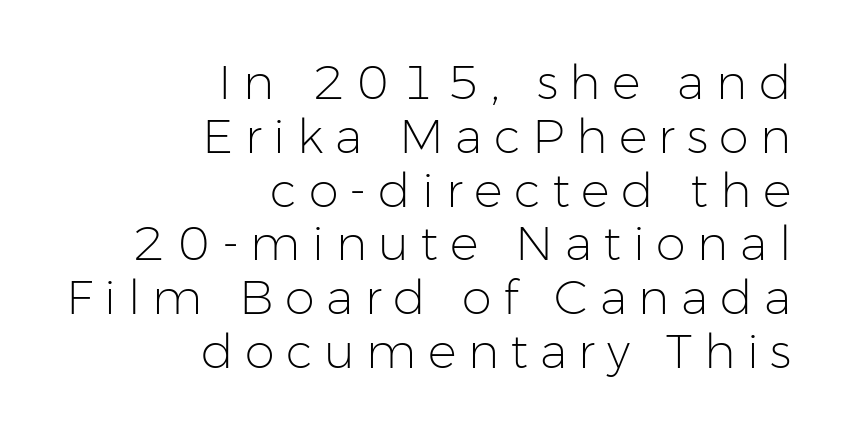
Underline: absent. The glyphs in this specimen are sans serif. Is this a heavy cut? Hardly; it is regular or lighter. How would I describe the line gaps? Narrow and economical.
